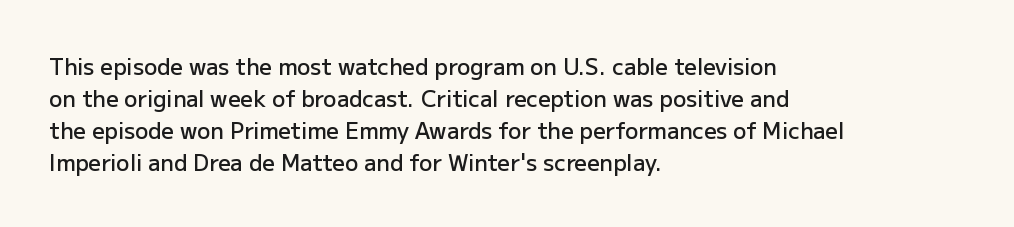
{"italic": "no", "bold": "semi", "underline": "no", "align": "left", "line_spacing": "normal", "line_spacing_ratio": 1.45, "letter_spacing": "normal", "letter_spacing_em": 0.0, "glyph_px": 22}
